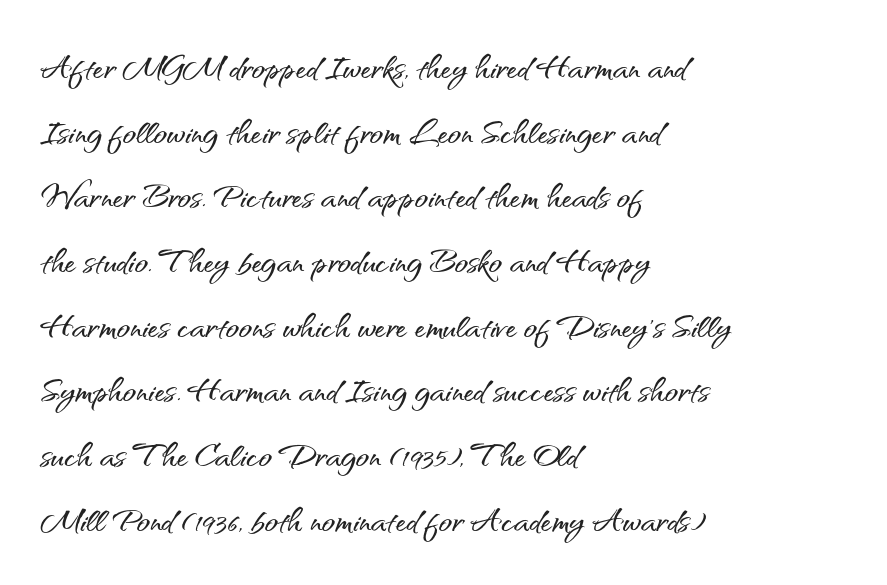
A typesetter would call this leading conventional body-copy spacing. Rule under the text: the space is simply empty. Here the designer chose a conventional face with non-uniform glyph widths. A sans-serif font was chosen for this passage. Which margin do the lines hug? The left one — the right edge is uneven.
